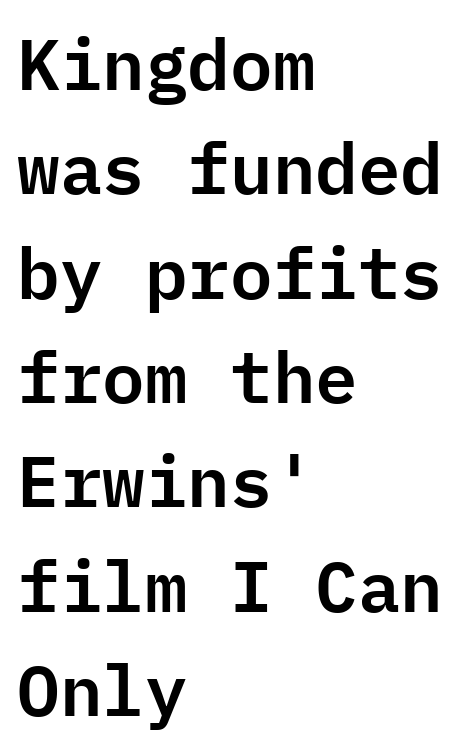
The type sits square on the baseline with zero lean. The designer went with a sans here, leaving each stem footless. The rendering keeps characters at their native spacing. Does the copy run flush right? No — it runs flush left. Evenly set lines give the paragraph a standard silhouette. Monospaced: the letters line up in strict vertical columns.
